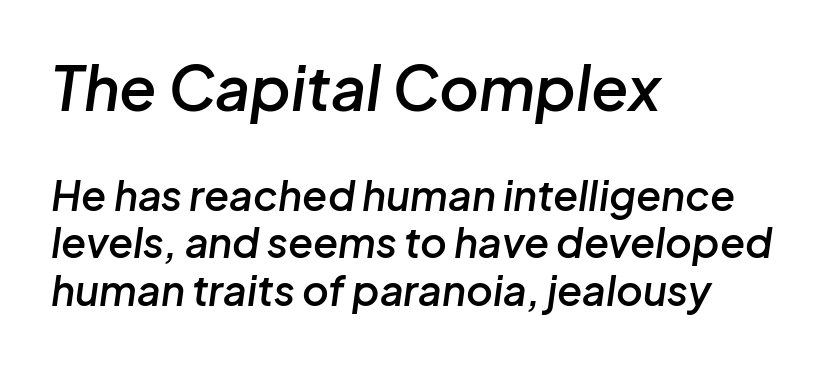
Q: Is the text bold? A: Semi-bold.
Q: Is the text italic (slanted)? A: Yes, it leans right by about 8 degrees.
Q: Is the text underlined? A: No.
Q: How is the paragraph aligned? A: Left-aligned.
Q: Is the spacing between letters normal or unusually wide? A: Normal.
Q: Which block of text is set in a larger size, the first (top) or the second (bottom)? A: The first (top) one.
Q: Width (condensed, normal, or wide)? A: Normal.
Q: Stroke contrast? A: Low.
Q: x-height? A: Medium.
Q: Monospaced? A: No.
